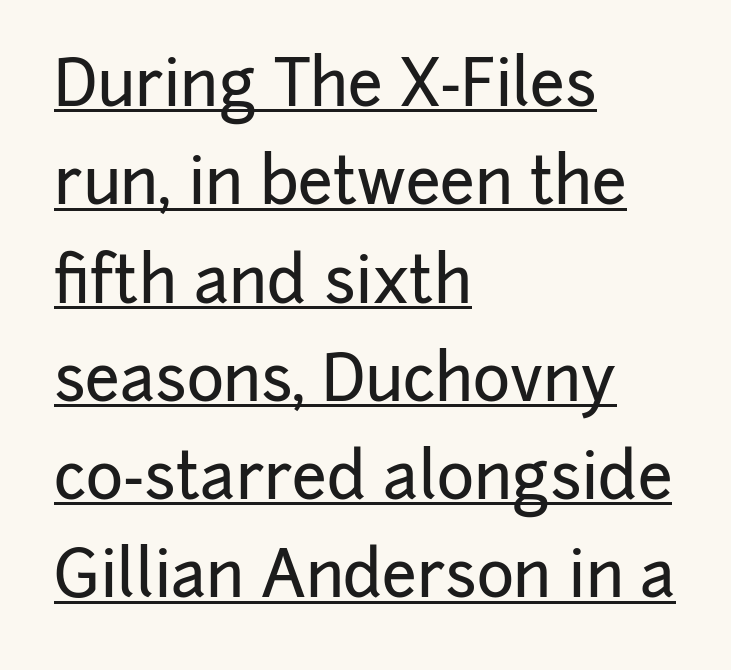
The image shows 63 px sans-serif type, upright; set left-aligned, normal line spacing (1.56x), normal letter spacing, underlined; low stroke contrast and a medium x-height.
